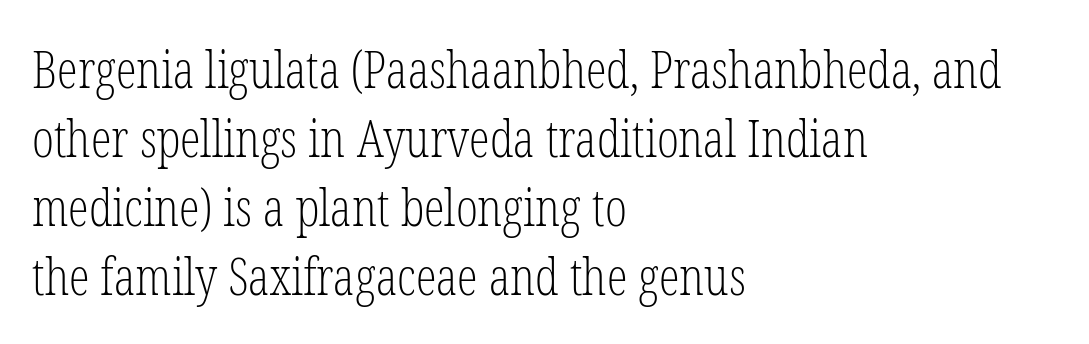
The typeface chosen for these lines features serifs. The string is rendered with underlining switched off. Casual observation: everything's shoved over to the left. Baseline-to-baseline distance is the conventional proportion of letter height. This sample has the flowing, uneven cadence of proportional lettering. Compared with typical body copy, the letter spacing here is the same.
